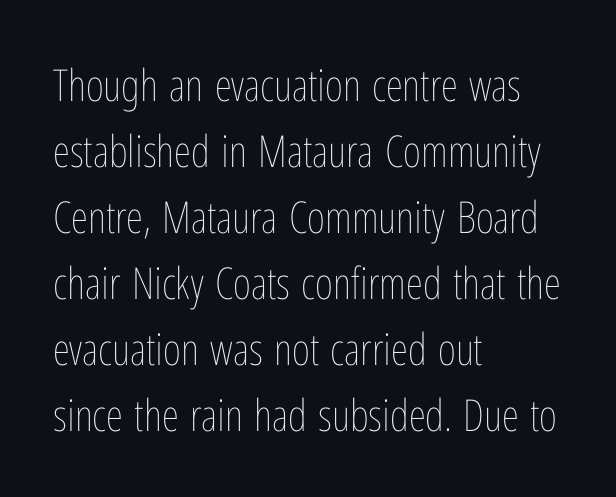
The image shows 44 px thin, condensed type, upright; set left-aligned, normal line spacing (1.5x), normal letter spacing, not underlined; low stroke contrast and a medium x-height.
